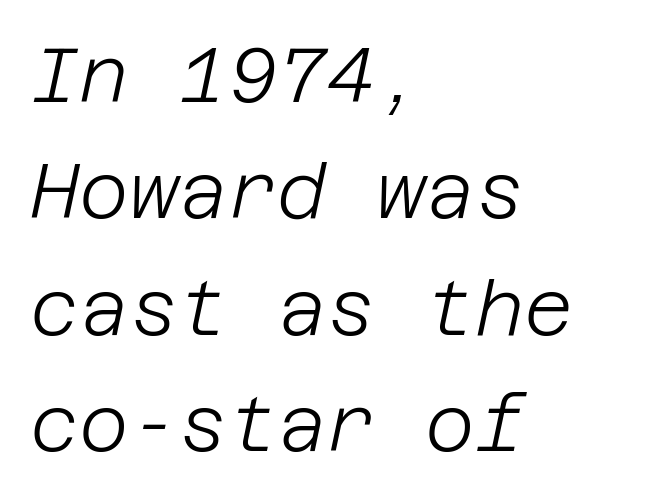
Honestly, the row spacing looks completely unremarkable. No chunkiness to these letters — they're not bold. Check under the words: just untouched page. The specimen reads as italic at a glance. Standard letterfit; no display-style spreading of the glyphs.
